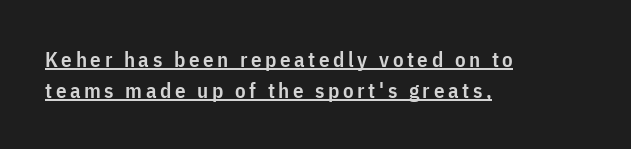
The image shows 21 px text type, upright; set left-aligned, normal line spacing (1.46x), underlined.
